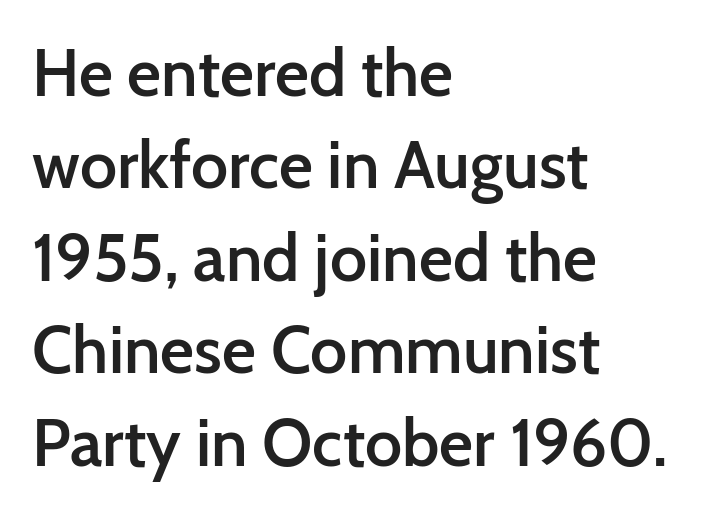
Q: Is the text bold? A: Semi-bold.
Q: Is the text italic (slanted)? A: No, it is upright.
Q: Is the typeface a serif or a sans-serif typeface? A: Sans-serif.
Q: Is the text underlined? A: No.
Q: How is the paragraph aligned? A: Left-aligned.
Q: Is the spacing between letters normal or unusually wide? A: Normal.
Q: Is the spacing between lines tight, normal or loose? A: Normal.
Q: Width (condensed, normal, or wide)? A: Normal.
Q: Stroke contrast? A: Low.
Q: x-height? A: Medium.
Q: Monospaced? A: No.
